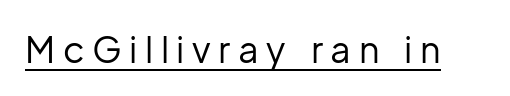
The image shows 36 px regular-weight sans-serif type, upright; set unusually wide letter spacing (+0.21 em), underlined; low stroke contrast and a medium x-height.
